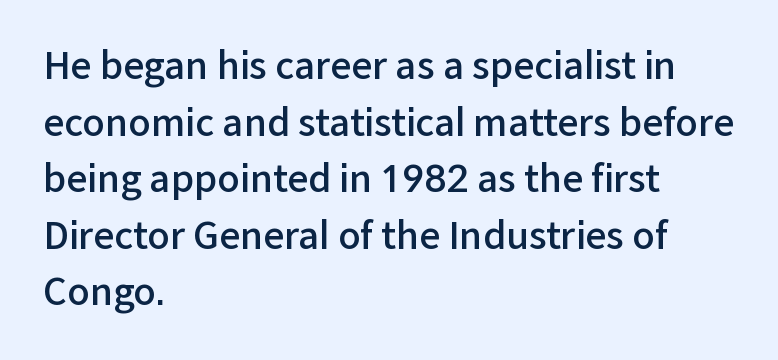
The image shows 37 px semibold sans-serif type, upright; set left-aligned, normal line spacing (1.53x), normal letter spacing, not underlined; low stroke contrast and a medium x-height.
